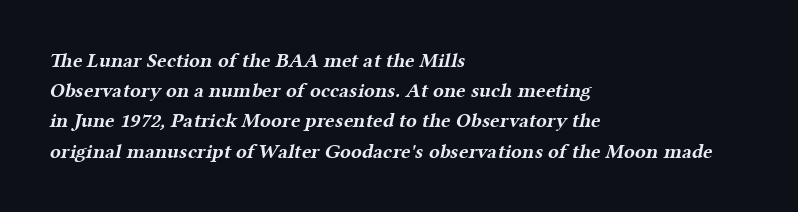
Caption: multi-line text, flush left, ragged right. Emphasis by weight is at full strength: bold. Normally led — the rows are evenly, conventionally spaced. The passage shown is not underscored anywhere. Between one letter and the next there's only the usual sliver of space.
